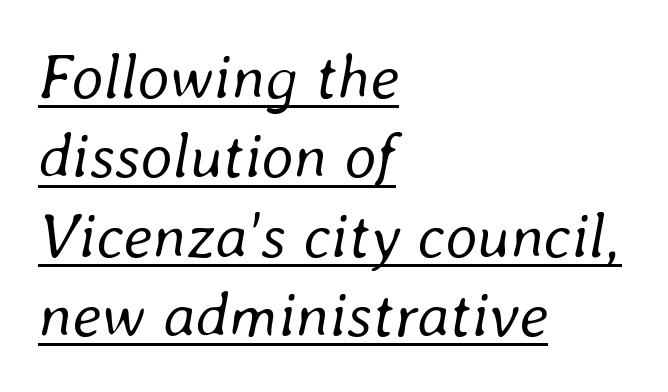
{"italic": "yes", "lean": "right", "slant_degrees": 8, "bold": "no", "weight": "regular", "width": "normal", "stroke_contrast": "low", "x_height": "medium", "monospaced": "no", "underline": "yes", "align": "left", "line_spacing": "normal", "line_spacing_ratio": 1.26, "letter_spacing": "normal", "letter_spacing_em": 0.0, "glyph_px": 63}
